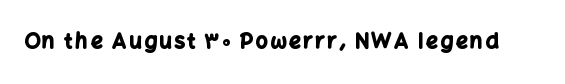
{"italic": "no", "bold": "yes", "underline": "no", "glyph_px": 21}
